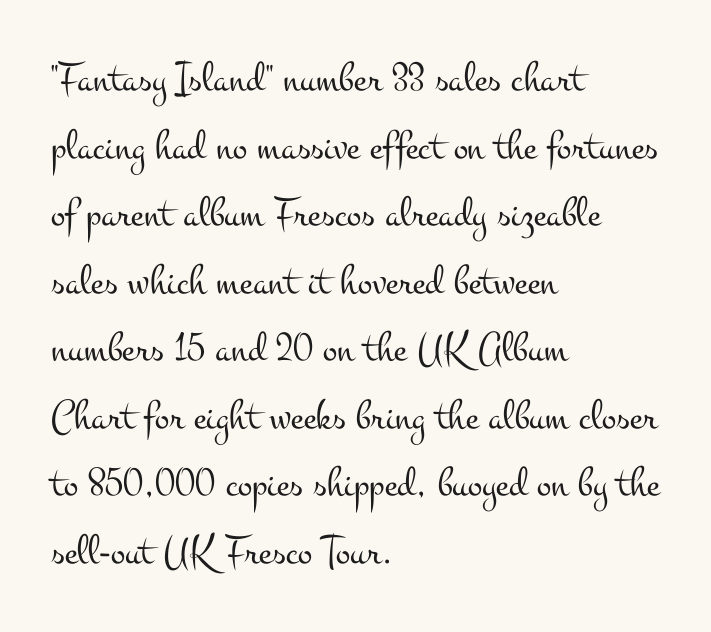
One-word summary of the alignment: left. Letterform terminals end in serifs throughout the passage. Here the designer chose a conventional face with non-uniform glyph widths. The strokes carry an ordinary text weight at most. The area under the type is left untouched.
